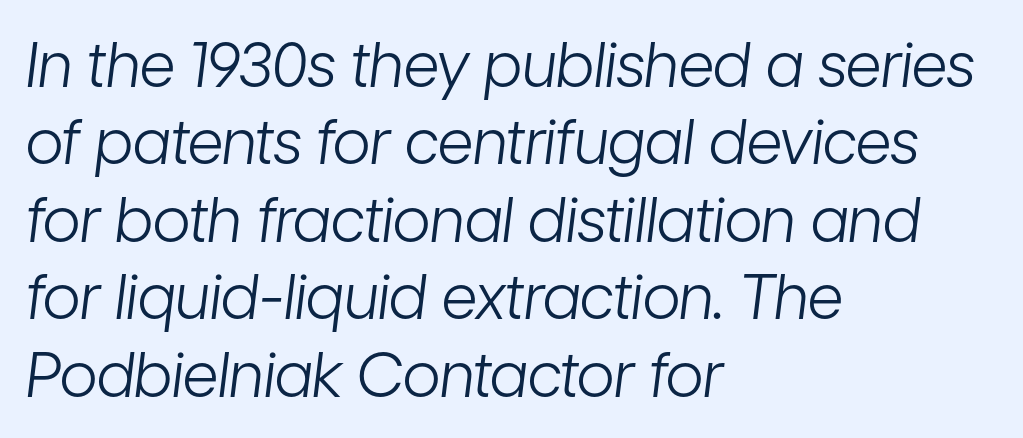
The image shows 62 px light, condensed type, italic (leaning right); set left-aligned, normal line spacing (1.25x), normal letter spacing, not underlined; low stroke contrast and a medium x-height.
